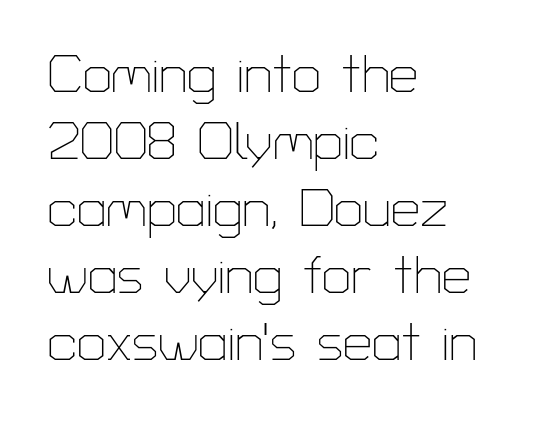
Look at the tracking — it's just the regular setting, nothing added. Note the varied advance widths — an 'i' is clearly narrower than an 'm'. The rendering anchors every line to the left-hand side. Weight: in the light-to-regular range. Does the leading feel generous? No, just average.
